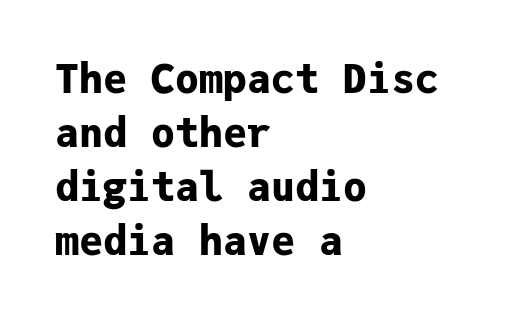
Q: Is the text bold? A: Yes.
Q: Is the text italic (slanted)? A: No, it is upright.
Q: Is the typeface a serif or a sans-serif typeface? A: Sans-serif.
Q: Is the text underlined? A: No.
Q: How is the paragraph aligned? A: Left-aligned.
Q: Is the spacing between letters normal or unusually wide? A: Normal.
Q: Is the spacing between lines tight, normal or loose? A: Normal.
Q: Width (condensed, normal, or wide)? A: Normal.
Q: Stroke contrast? A: Low.
Q: x-height? A: Medium.
Q: Monospaced? A: Yes.
